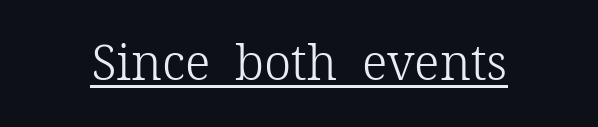
Q: Is the text bold? A: No.
Q: Is the text italic (slanted)? A: No, it is upright.
Q: Is the typeface a serif or a sans-serif typeface? A: Serif.
Q: Is the text underlined? A: Yes.
Q: Is the spacing between letters normal or unusually wide? A: Normal.
Q: Width (condensed, normal, or wide)? A: Normal.
Q: Stroke contrast? A: Low.
Q: x-height? A: Medium.
Q: Monospaced? A: No.
